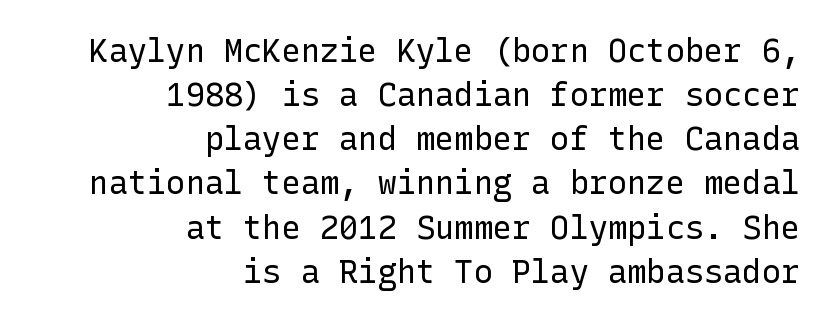
The font is comparable to plain body text, perhaps lighter. Is there any slant? The stems are plumb. Between one letter and the next there's only the usual sliver of space. In terms of leading, this rendering sits right in the middle. The font family rendered here belongs to the sans-serif group. Typeset ragged left — the right edge is the straight one.
